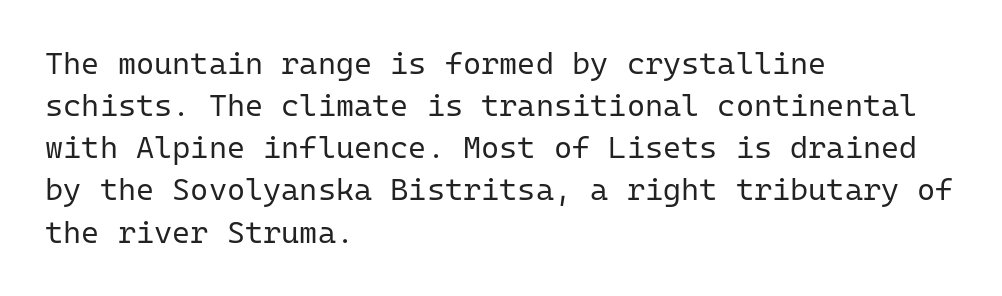
{"serif": "no", "italic": "no", "bold": "no", "weight": "regular", "width": "normal", "stroke_contrast": "low", "x_height": "medium", "monospaced": "yes", "underline": "no", "align": "left", "line_spacing": "normal", "line_spacing_ratio": 1.36, "letter_spacing": "normal", "letter_spacing_em": 0.0, "glyph_px": 31}
